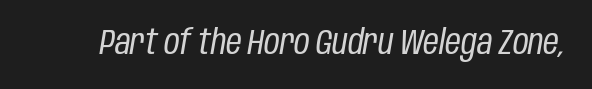
In terms of posture, this sample is oblique. Anything drawn beneath the words? Only blank space. How are the letters spaced? Ordinarily, with no added tracking. You could not count columns in this text — the font is proportionally spaced.
